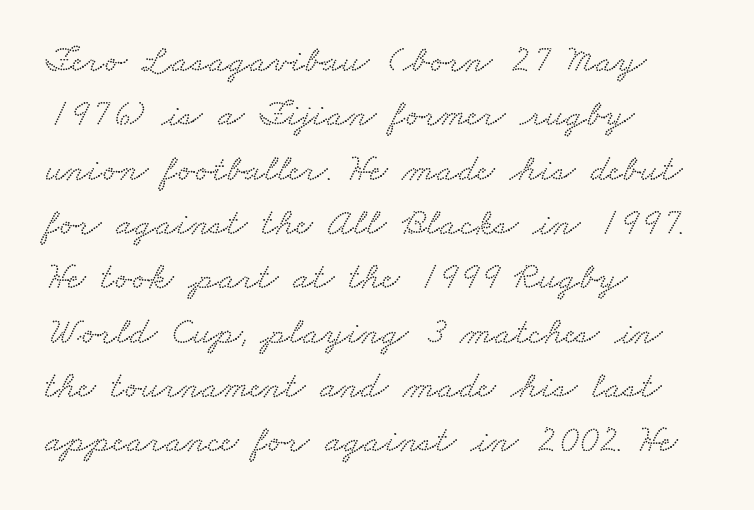
The image shows 38 px wide serif type; set left-aligned, normal line spacing (1.43x), normal letter spacing, not underlined; low stroke contrast and a small x-height.
